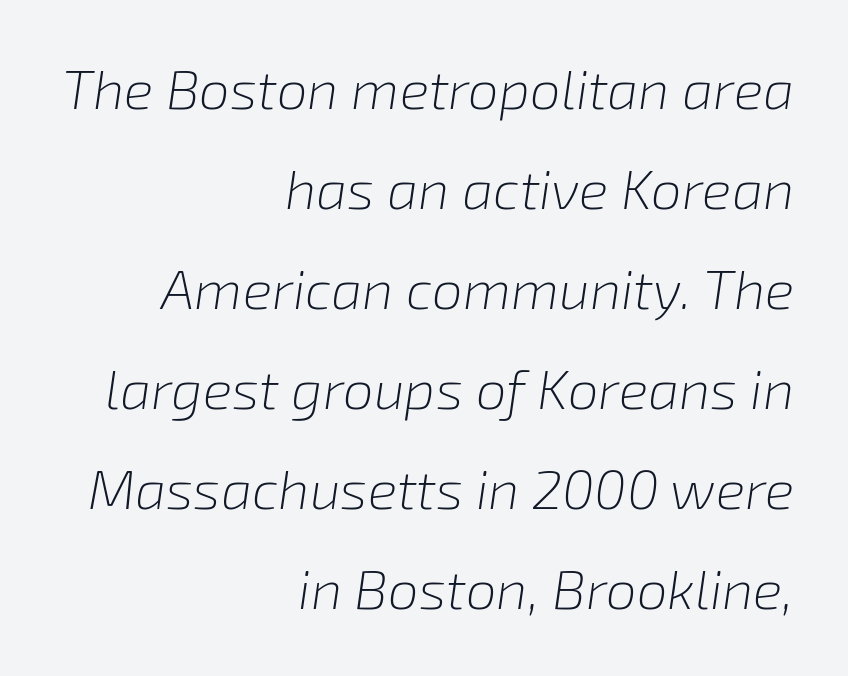
A student would call this right alignment; a typographer would say flush right, rag left. The passage shown has conventional tracking throughout. Stroke thickness stays within the range of a standard reading face or lighter. In terms of posture, this sample is oblique.
